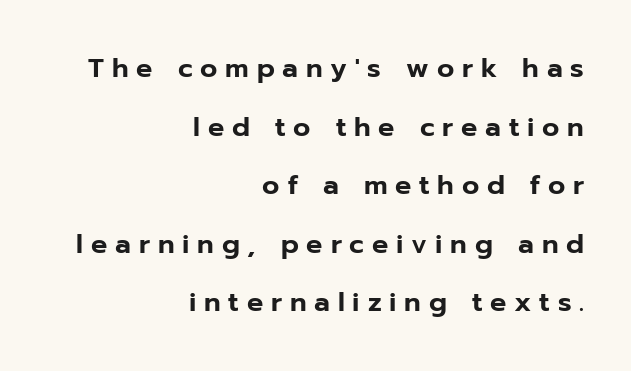
{"italic": "no", "underline": "no", "align": "right", "line_spacing": "loose", "line_spacing_ratio": 2.17, "letter_spacing": "wide", "letter_spacing_em": 0.29, "glyph_px": 27}
